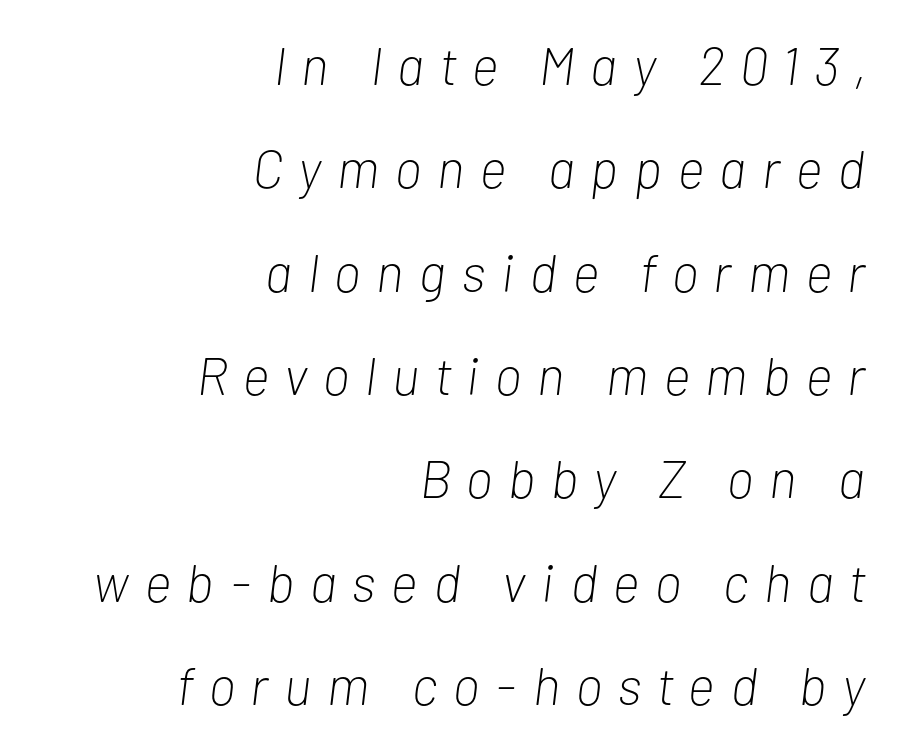
Q: Is the text bold? A: No.
Q: Is the text italic (slanted)? A: Yes, it leans right by about 7 degrees.
Q: Is the text underlined? A: No.
Q: How is the paragraph aligned? A: Right-aligned.
Q: Is the spacing between letters normal or unusually wide? A: Unusually wide.
Q: Is the spacing between lines tight, normal or loose? A: Loose.
Q: Width (condensed, normal, or wide)? A: Condensed.
Q: Stroke contrast? A: Low.
Q: x-height? A: Medium.
Q: Monospaced? A: No.
